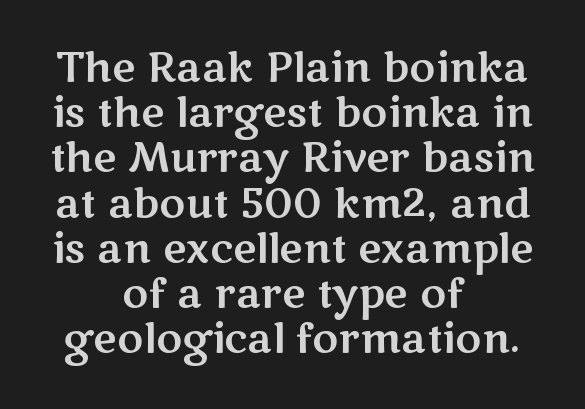
{"serif": "no", "italic": "no", "width": "wide", "stroke_contrast": "medium", "x_height": "medium", "monospaced": "no", "underline": "no", "align": "center", "line_spacing": "tight", "line_spacing_ratio": 1.13, "letter_spacing": "normal", "letter_spacing_em": 0.0, "glyph_px": 40}
